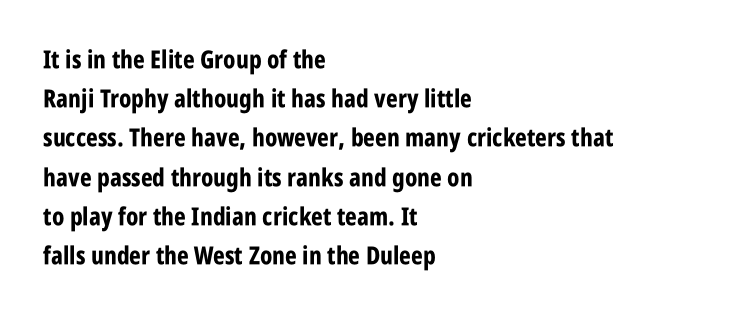
Q: Is the text bold? A: Yes.
Q: Is the text italic (slanted)? A: No, it is upright.
Q: Is the text underlined? A: No.
Q: How is the paragraph aligned? A: Left-aligned.
Q: Is the spacing between letters normal or unusually wide? A: Normal.
Q: Is the spacing between lines tight, normal or loose? A: Normal.
